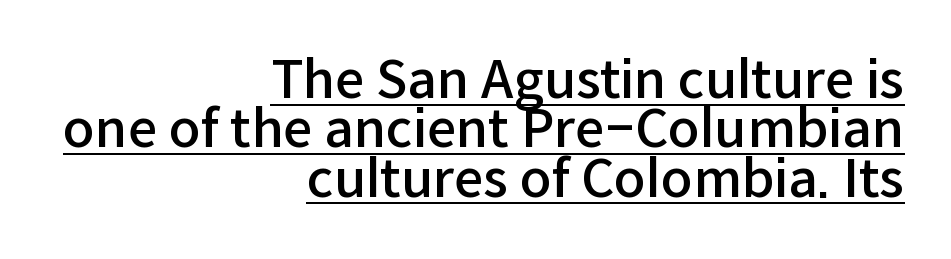
Q: Is the text bold? A: Semi-bold.
Q: Is the text italic (slanted)? A: No, it is upright.
Q: Is the typeface a serif or a sans-serif typeface? A: Sans-serif.
Q: Is the text underlined? A: Yes.
Q: How is the paragraph aligned? A: Right-aligned.
Q: Is the spacing between letters normal or unusually wide? A: Normal.
Q: Is the spacing between lines tight, normal or loose? A: Tight.
Q: Width (condensed, normal, or wide)? A: Normal.
Q: Stroke contrast? A: Low.
Q: x-height? A: Medium.
Q: Monospaced? A: No.
